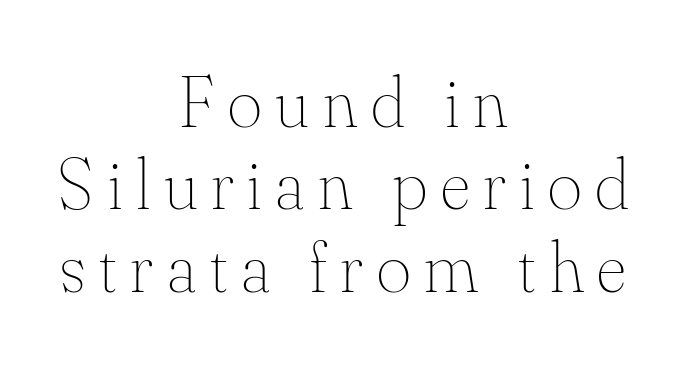
Neither beginnings nor endings align; midpoints do. One glance says dense: line gaps are narrower than usual. Vertical strokes here are truly vertical. This sample has the flowing, uneven cadence of proportional lettering.
